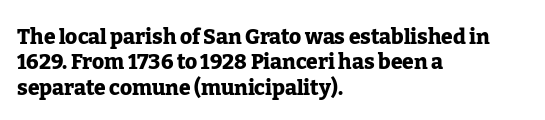
The image shows 21 px bold type, upright; set left-aligned, line spacing 1.21x, normal letter spacing, not underlined.
